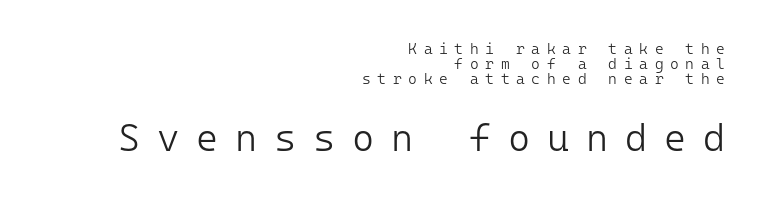
Q: Is the text bold? A: No.
Q: Is the text italic (slanted)? A: No, it is upright.
Q: Is the typeface a serif or a sans-serif typeface? A: Sans-serif.
Q: Is the text underlined? A: No.
Q: How is the paragraph aligned? A: Right-aligned.
Q: Is the spacing between letters normal or unusually wide? A: Unusually wide.
Q: Is the spacing between lines tight, normal or loose? A: Tight.
Q: Which block of text is set in a larger size, the first (top) or the second (bottom)? A: The second (bottom) one.
Q: Width (condensed, normal, or wide)? A: Normal.
Q: Stroke contrast? A: Low.
Q: x-height? A: Medium.
Q: Monospaced? A: Yes.
